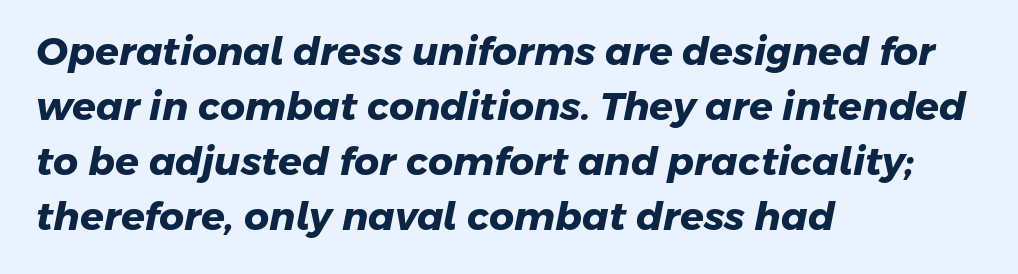
Casual observation: everything's shoved over to the left. What kind of face is this? One without serifs — a sans. Varying glyph widths throughout — classic text-font behaviour. Evenly set lines give the paragraph a standard silhouette. Letters rest on an invisible, unmarked baseline. The line texture is even and compact thanks to regular tracking.
